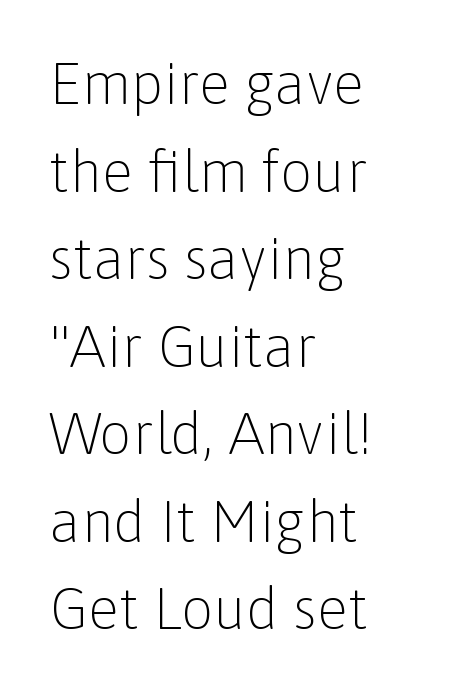
Q: Is the text bold? A: No.
Q: Is the text italic (slanted)? A: No, it is upright.
Q: Is the typeface a serif or a sans-serif typeface? A: Sans-serif.
Q: Is the text underlined? A: No.
Q: How is the paragraph aligned? A: Left-aligned.
Q: Is the spacing between letters normal or unusually wide? A: Normal.
Q: Is the spacing between lines tight, normal or loose? A: Normal.
Q: Width (condensed, normal, or wide)? A: Normal.
Q: Stroke contrast? A: Low.
Q: x-height? A: Medium.
Q: Monospaced? A: No.
